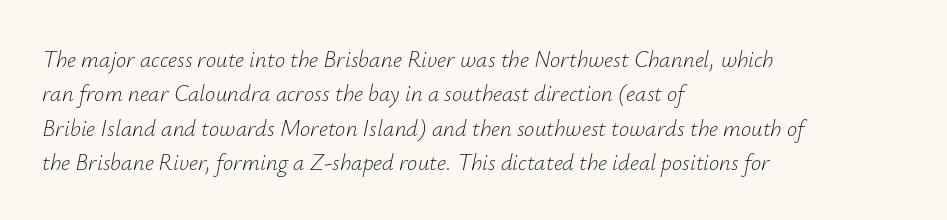
Only glyphs here, with clear space below each row. Compared with typical paragraphs, the rows here are spaced about the same. These lines stack with their left ends in a neat column. Look at the tracking — it's just the regular setting, nothing added. Rendered with sloped, italic letterforms. Nothing heavy about these letters — not bold at all.
